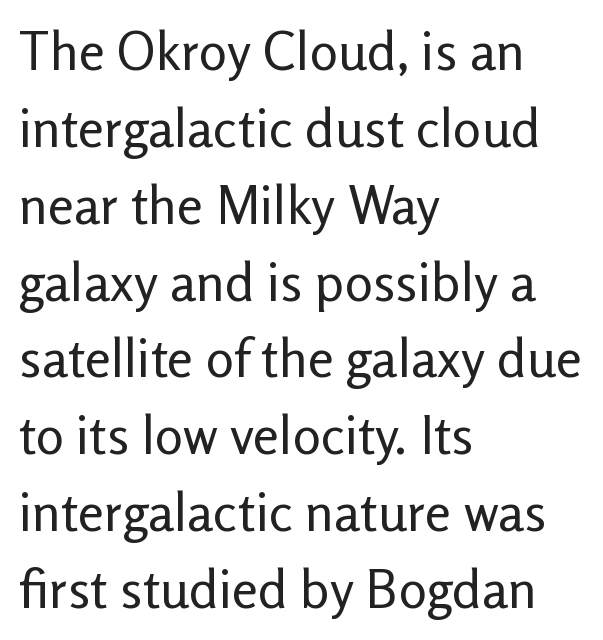
Characters remain perfectly vertical along every line. Character widths vary here, with narrow letters taking less room than wide ones. The letterforms sit at book weight or below. The font family rendered here belongs to the sans-serif group.
